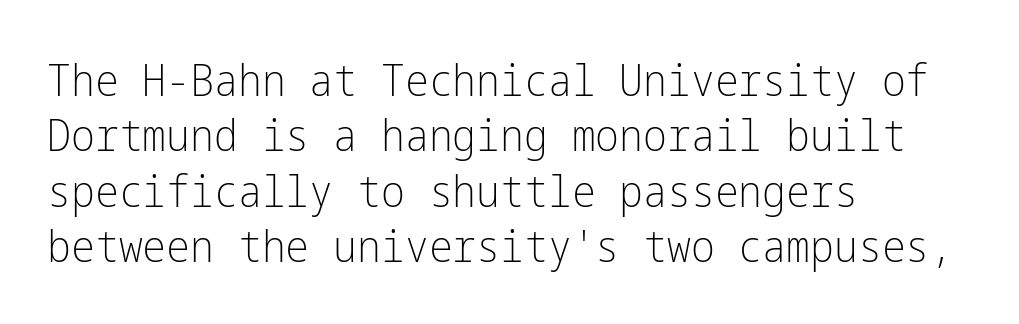
The setting favours the left margin, as ordinary paragraphs usually do. The passage shown is not underscored anywhere. Weight: regular or lighter. The letters stand upright; this is a roman face.
